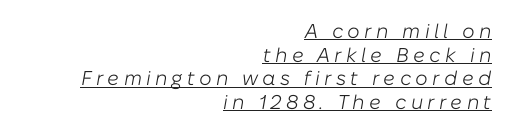
{"italic": "yes", "lean": "right", "slant_degrees": 10, "bold": "no", "underline": "yes", "align": "right", "line_spacing_ratio": 1.18, "letter_spacing": "wide", "letter_spacing_em": 0.21, "glyph_px": 20}
